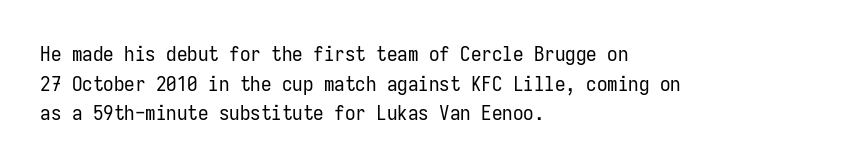
{"italic": "no", "bold": "no", "underline": "no", "align": "left", "line_spacing": "normal", "line_spacing_ratio": 1.41, "letter_spacing": "normal", "letter_spacing_em": 0.0, "glyph_px": 21}
